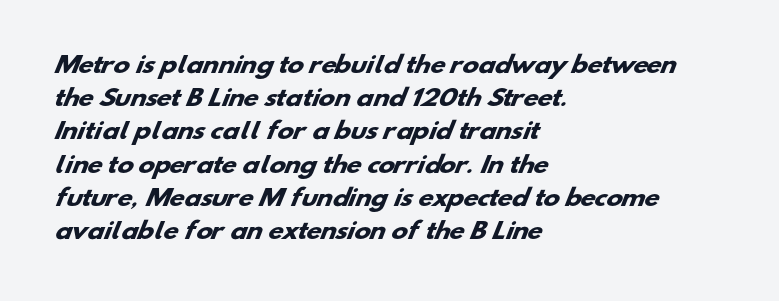
{"bold": "yes", "underline": "no", "align": "left", "line_spacing": "normal", "line_spacing_ratio": 1.51, "letter_spacing": "normal", "letter_spacing_em": 0.0, "glyph_px": 22}
